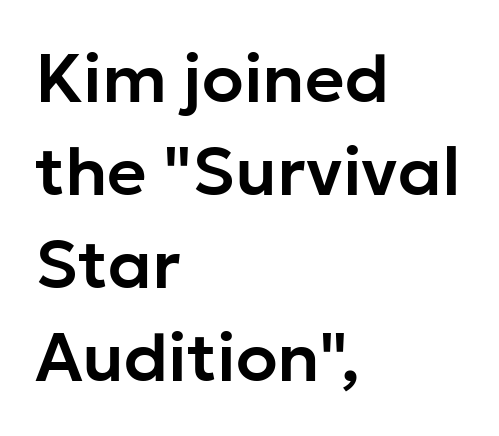
Q: Is the text italic (slanted)? A: No, it is upright.
Q: Is the typeface a serif or a sans-serif typeface? A: Sans-serif.
Q: Is the text underlined? A: No.
Q: How is the paragraph aligned? A: Left-aligned.
Q: Is the spacing between letters normal or unusually wide? A: Normal.
Q: Is the spacing between lines tight, normal or loose? A: Normal.
Q: Width (condensed, normal, or wide)? A: Normal.
Q: Stroke contrast? A: Low.
Q: x-height? A: Medium.
Q: Monospaced? A: No.
